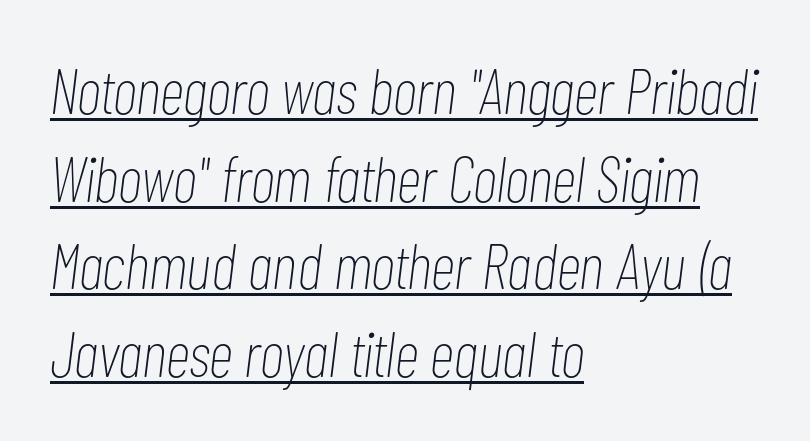
The image shows 64 px thin, condensed type, italic (leaning right); set left-aligned, normal line spacing (1.37x), normal letter spacing, underlined; low stroke contrast and a medium x-height.
